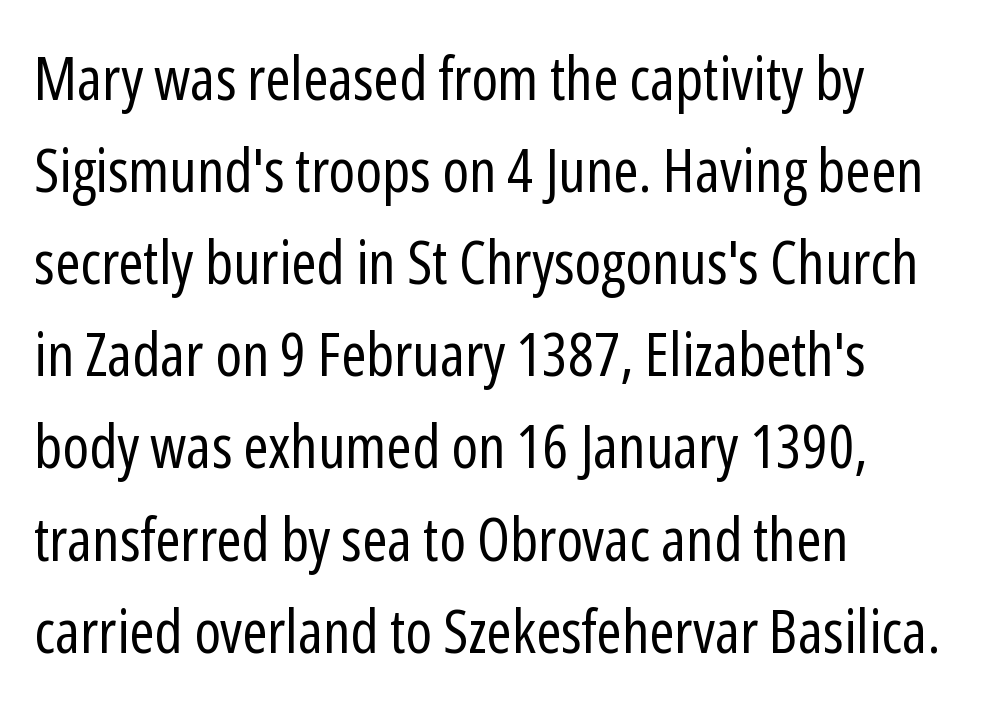
Q: Is the text bold? A: No.
Q: Is the text italic (slanted)? A: No, it is upright.
Q: Is the typeface a serif or a sans-serif typeface? A: Sans-serif.
Q: Is the text underlined? A: No.
Q: How is the paragraph aligned? A: Left-aligned.
Q: Is the spacing between letters normal or unusually wide? A: Normal.
Q: Is the spacing between lines tight, normal or loose? A: Normal.
Q: Width (condensed, normal, or wide)? A: Condensed.
Q: Stroke contrast? A: Low.
Q: x-height? A: Medium.
Q: Monospaced? A: No.
